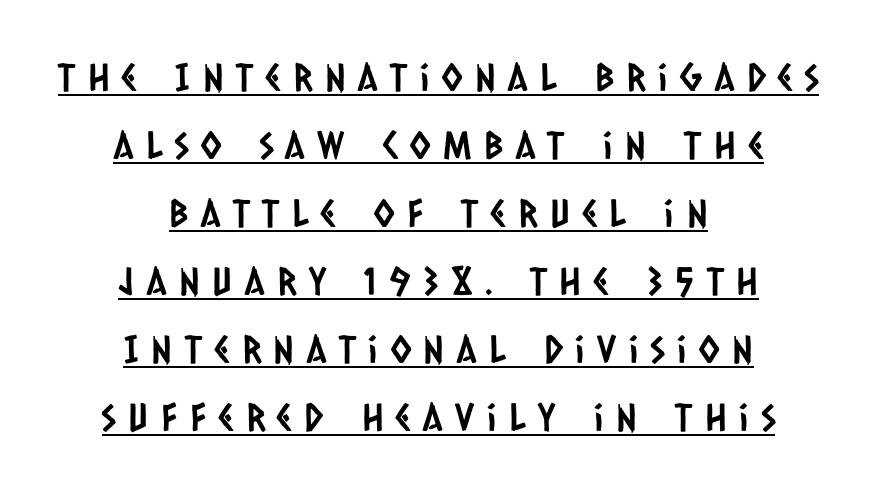
One-word summary of the alignment: center. The letters advance in unequal steps, a hallmark of proportional type. The passage shown has open, widely tracked lettering throughout. The string is rendered with underlining switched on.
